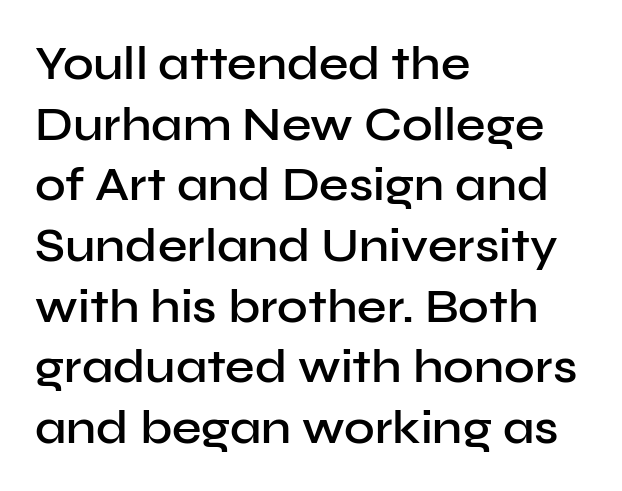
The image shows 47 px semibold sans-serif type, upright; set left-aligned, normal line spacing (1.29x), normal letter spacing, not underlined; low stroke contrast and a medium x-height.
